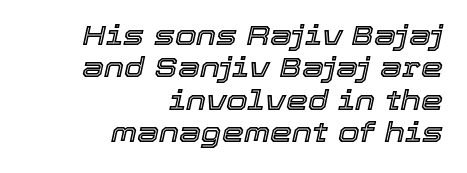
Q: Is the text italic (slanted)? A: Yes, it leans right by about 12 degrees.
Q: Is the text underlined? A: No.
Q: How is the paragraph aligned? A: Right-aligned.
Q: Is the spacing between letters normal or unusually wide? A: Normal.
Q: Width (condensed, normal, or wide)? A: Normal.
Q: x-height? A: Medium.
Q: Monospaced? A: No.
